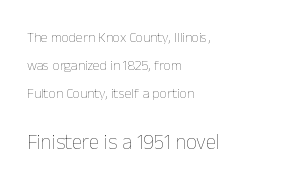
Q: Is the text bold? A: No.
Q: Is the text italic (slanted)? A: No, it is upright.
Q: Is the text underlined? A: No.
Q: How is the paragraph aligned? A: Left-aligned.
Q: Is the spacing between letters normal or unusually wide? A: Normal.
Q: Is the spacing between lines tight, normal or loose? A: Loose.
Q: Which block of text is set in a larger size, the first (top) or the second (bottom)? A: The second (bottom) one.
